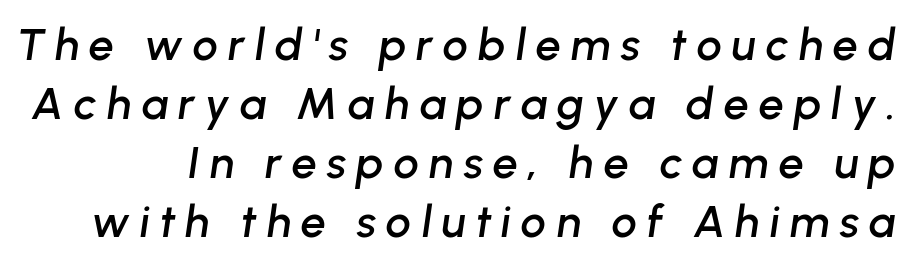
{"italic": "yes", "lean": "right", "slant_degrees": 8, "width": "normal", "stroke_contrast": "low", "x_height": "medium", "monospaced": "no", "underline": "no", "line_spacing": "normal", "line_spacing_ratio": 1.31, "letter_spacing": "wide", "letter_spacing_em": 0.22, "glyph_px": 45}
